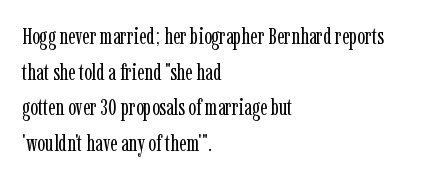
Q: Is the text bold? A: No.
Q: Is the text italic (slanted)? A: No, it is upright.
Q: Is the text underlined? A: No.
Q: How is the paragraph aligned? A: Left-aligned.
Q: Is the spacing between letters normal or unusually wide? A: Normal.
Q: Is the spacing between lines tight, normal or loose? A: Normal.
